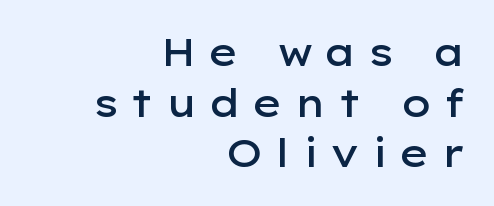
The image shows 38 px semibold, wide sans-serif type, upright; set right-aligned, normal line spacing (1.33x), unusually wide letter spacing (+0.29 em), not underlined; low stroke contrast and a medium x-height.
